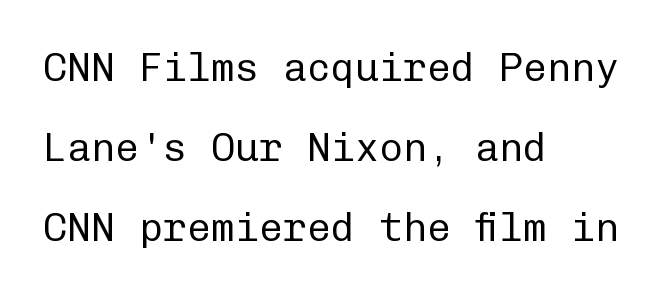
Here the designer chose a console-style face with uniform glyph widths. You could call the tracking neutral — neither tight nor loose. This rendering features lettering with no underline. Summary of weight: not heavy and not bold. Do the letters lean? They stand straight.
